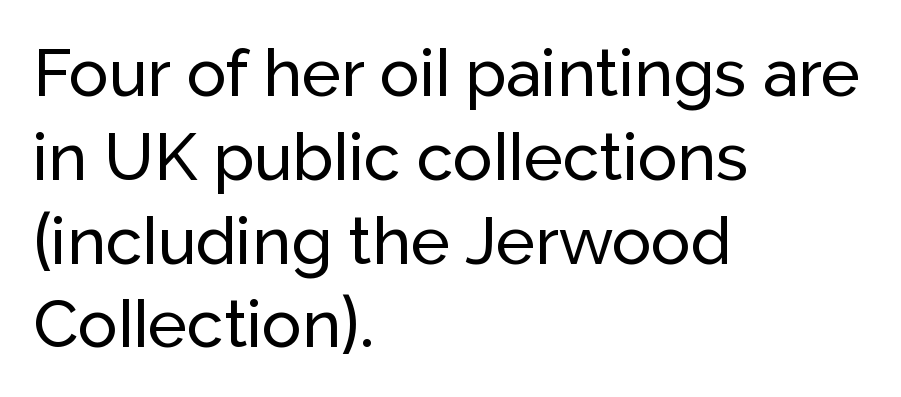
{"serif": "no", "italic": "no", "width": "normal", "stroke_contrast": "low", "x_height": "medium", "monospaced": "no", "underline": "no", "align": "left", "line_spacing": "normal", "line_spacing_ratio": 1.27, "letter_spacing": "normal", "letter_spacing_em": 0.0, "glyph_px": 66}
